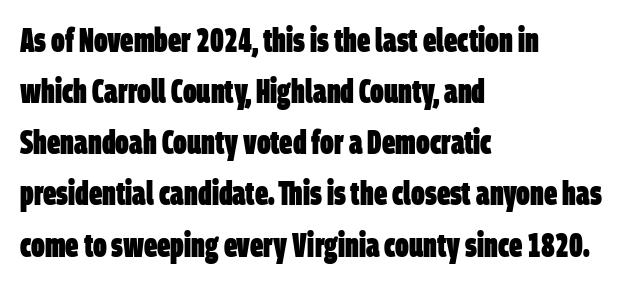
The image shows 33 px heavy, condensed sans-serif type; set left-aligned, normal line spacing (1.55x), normal letter spacing, not underlined; low stroke contrast and a large x-height.
